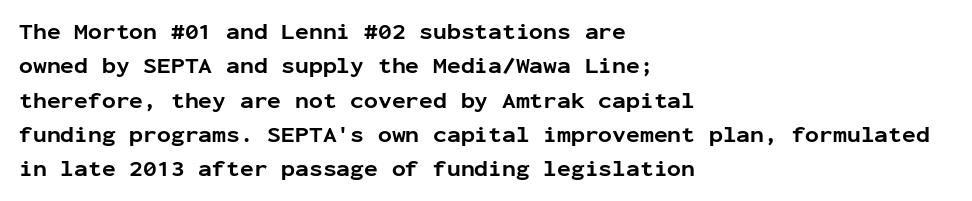
Q: Is the text bold? A: Yes.
Q: Is the text italic (slanted)? A: No, it is upright.
Q: Is the text underlined? A: No.
Q: How is the paragraph aligned? A: Left-aligned.
Q: Is the spacing between letters normal or unusually wide? A: Normal.
Q: Is the spacing between lines tight, normal or loose? A: Normal.
